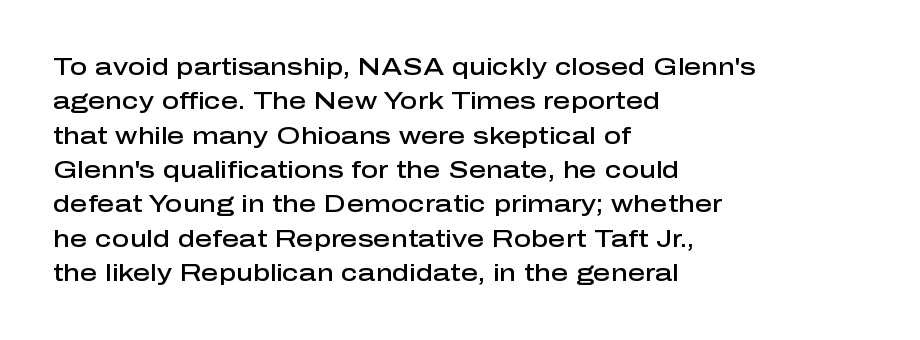
The image shows 24 px text type, upright; set left-aligned, normal line spacing (1.43x), normal letter spacing, not underlined.
